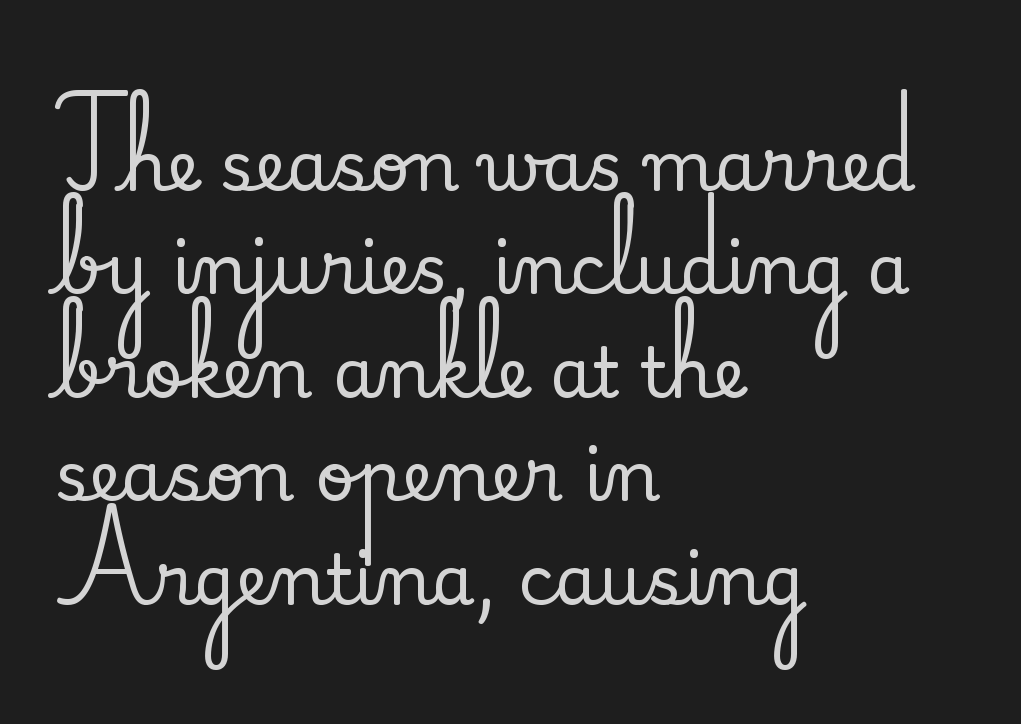
{"serif": "yes", "italic": "no", "width": "normal", "stroke_contrast": "medium", "x_height": "small", "monospaced": "no", "underline": "no", "align": "left", "line_spacing": "normal", "line_spacing_ratio": 1.5, "letter_spacing": "normal", "letter_spacing_em": 0.0, "glyph_px": 69}
